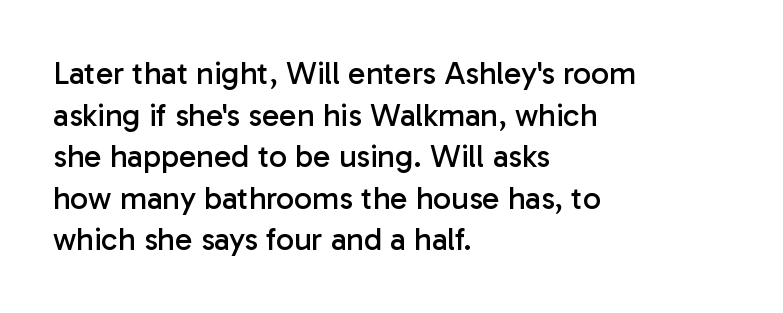
{"serif": "no", "italic": "no", "bold": "no", "weight": "regular", "width": "normal", "stroke_contrast": "low", "x_height": "medium", "monospaced": "no", "underline": "no", "align": "left", "line_spacing": "normal", "line_spacing_ratio": 1.3, "letter_spacing": "normal", "letter_spacing_em": 0.0, "glyph_px": 32}
